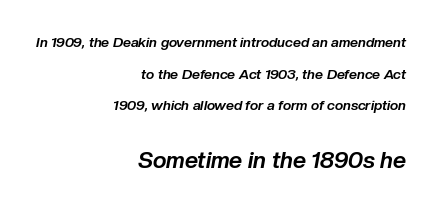
The image shows 23 px bold type, italic (leaning right); set right-aligned, loose line spacing (2.26x), normal letter spacing, not underlined; the second (bottom) block is 1.64x larger.
